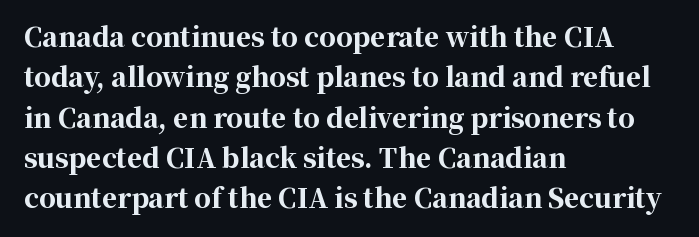
Q: Is the text bold? A: Yes.
Q: Is the text italic (slanted)? A: No, it is upright.
Q: Is the text underlined? A: No.
Q: How is the paragraph aligned? A: Left-aligned.
Q: Is the spacing between letters normal or unusually wide? A: Normal.
Q: Is the spacing between lines tight, normal or loose? A: Normal.
